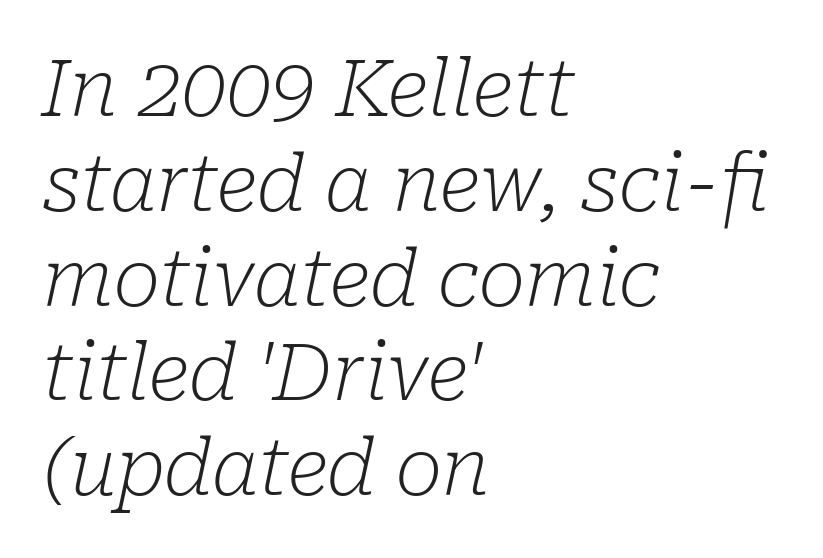
{"serif": "yes", "italic": "yes", "lean": "right", "slant_degrees": 10, "bold": "no", "weight": "light", "width": "normal", "stroke_contrast": "low", "x_height": "medium", "monospaced": "no", "underline": "no", "align": "left", "line_spacing_ratio": 1.2, "letter_spacing": "normal", "letter_spacing_em": 0.0, "glyph_px": 79}
